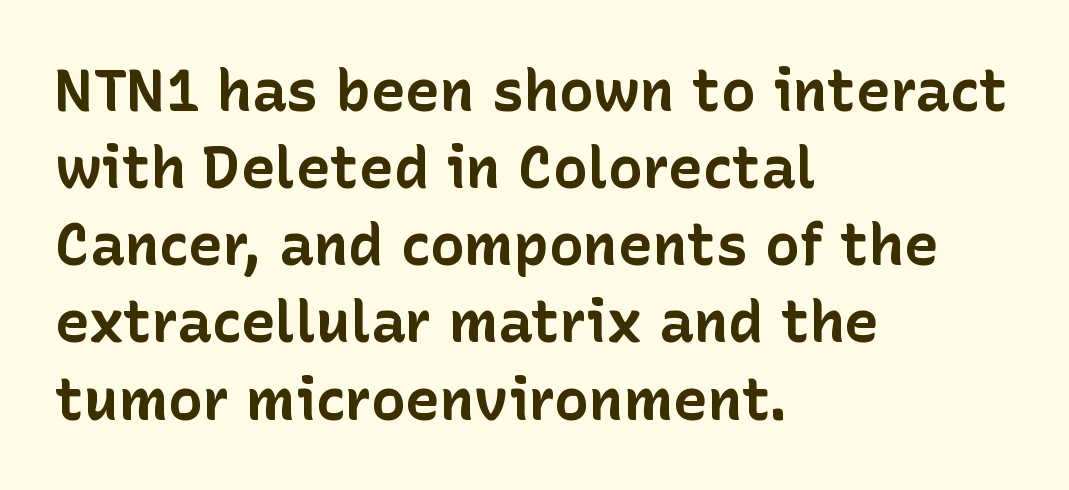
Q: Is the text bold? A: Yes.
Q: Is the text italic (slanted)? A: No, it is upright.
Q: Is the typeface a serif or a sans-serif typeface? A: Sans-serif.
Q: Is the text underlined? A: No.
Q: How is the paragraph aligned? A: Left-aligned.
Q: Is the spacing between letters normal or unusually wide? A: Normal.
Q: Is the spacing between lines tight, normal or loose? A: Normal.
Q: Width (condensed, normal, or wide)? A: Normal.
Q: Stroke contrast? A: Low.
Q: x-height? A: Medium.
Q: Monospaced? A: No.
